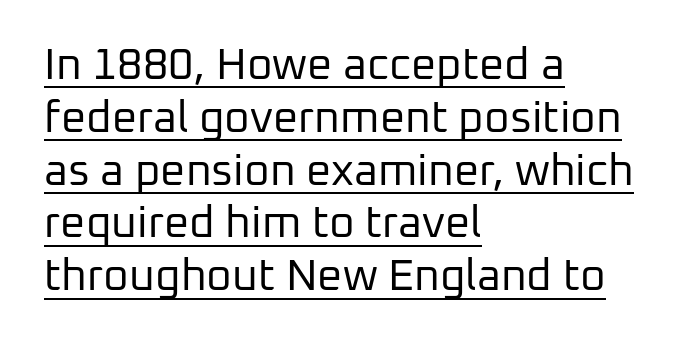
Varying glyph widths throughout — classic text-font behaviour. In terms of posture, this sample is upright. Which margin do the lines hug? The left one — the right edge is uneven. The letters look calm and open, with moderate or lighter stems. Caption: lettering with a line underneath.
